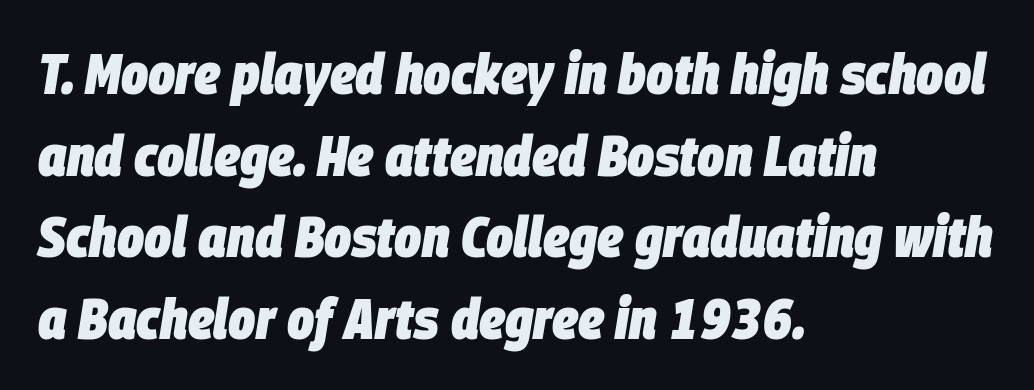
{"italic": "yes", "lean": "right", "slant_degrees": 9, "bold": "yes", "weight": "heavy", "width": "condensed", "stroke_contrast": "low", "x_height": "large", "monospaced": "no", "underline": "no", "align": "left", "line_spacing": "normal", "line_spacing_ratio": 1.43, "letter_spacing": "normal", "letter_spacing_em": 0.0, "glyph_px": 57}
